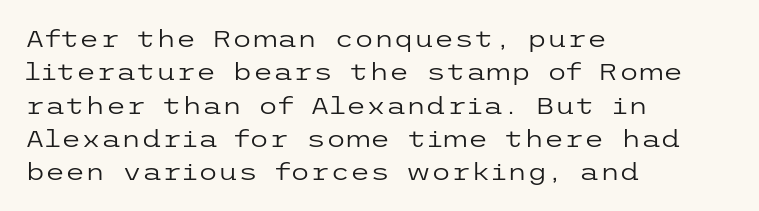
{"italic": "no", "bold": "no", "underline": "no", "align": "left", "line_spacing": "normal", "line_spacing_ratio": 1.45, "letter_spacing": "normal", "letter_spacing_em": 0.0, "glyph_px": 23}
